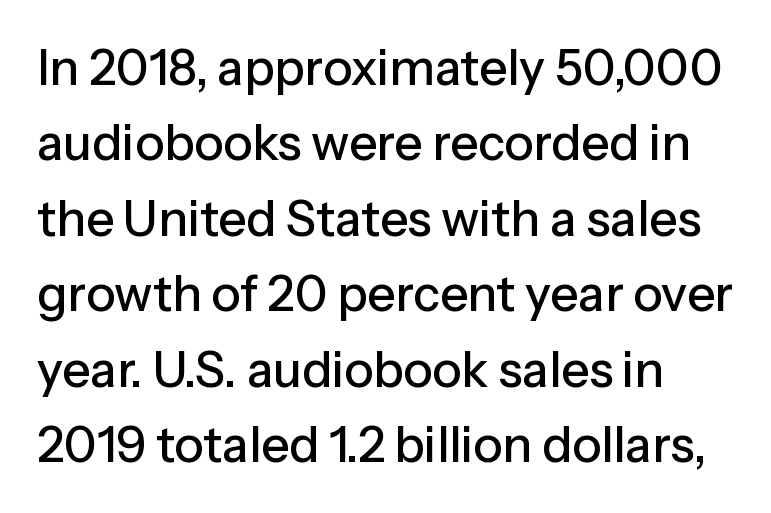
There is no visible air inserted between adjacent glyphs. The characters display no serif detailing; their extremities are plain. Decoration check: the copy has no underline. The line-height multiplier appears to be the usual default.
